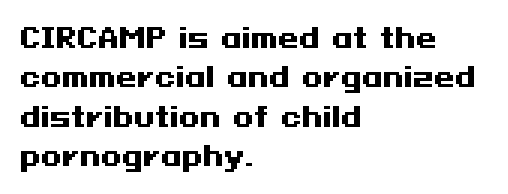
Q: Is the text bold? A: Yes.
Q: Is the text italic (slanted)? A: No, it is upright.
Q: Is the text underlined? A: No.
Q: How is the paragraph aligned? A: Left-aligned.
Q: Is the spacing between letters normal or unusually wide? A: Normal.
Q: Is the spacing between lines tight, normal or loose? A: Normal.
